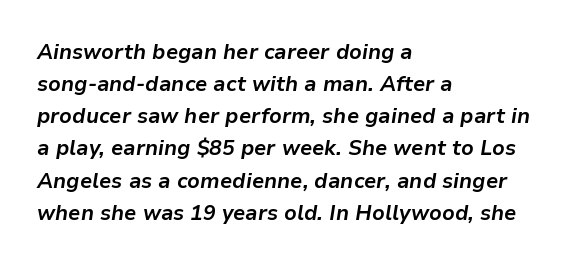
Regarding leading, the lines here are spaced in the standard way. Is the type bold? Yes — the strokes are clearly thick and heavy. Descenders hang freely into open space. Here the glyphs are tracked normally, forming tight word shapes.
